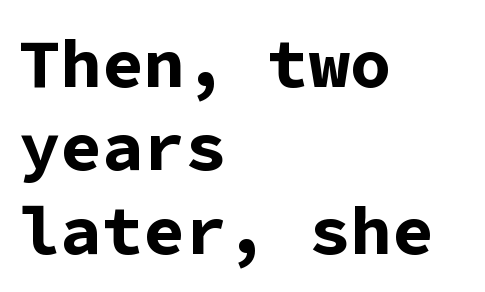
{"serif": "no", "italic": "no", "bold": "yes", "weight": "bold", "width": "normal", "stroke_contrast": "low", "x_height": "medium", "monospaced": "yes", "underline": "no", "align": "left", "line_spacing_ratio": 1.21, "letter_spacing": "normal", "letter_spacing_em": 0.0, "glyph_px": 69}
